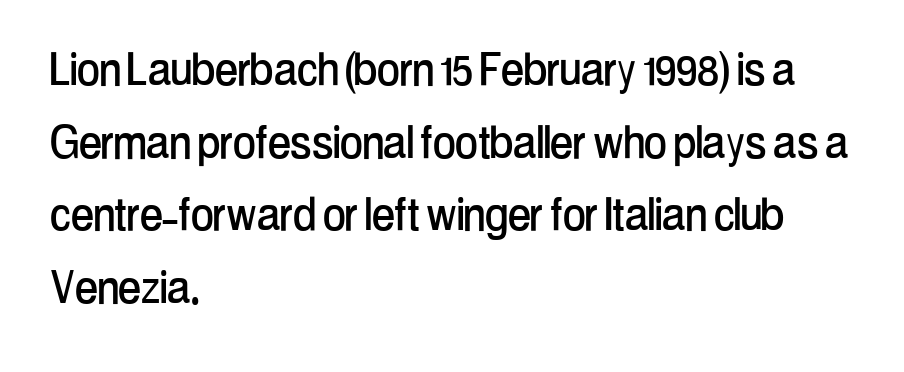
Q: Is the text italic (slanted)? A: No, it is upright.
Q: Is the typeface a serif or a sans-serif typeface? A: Sans-serif.
Q: Is the text underlined? A: No.
Q: How is the paragraph aligned? A: Left-aligned.
Q: Is the spacing between letters normal or unusually wide? A: Normal.
Q: Is the spacing between lines tight, normal or loose? A: Normal.
Q: Width (condensed, normal, or wide)? A: Condensed.
Q: Stroke contrast? A: Low.
Q: x-height? A: Medium.
Q: Monospaced? A: No.
